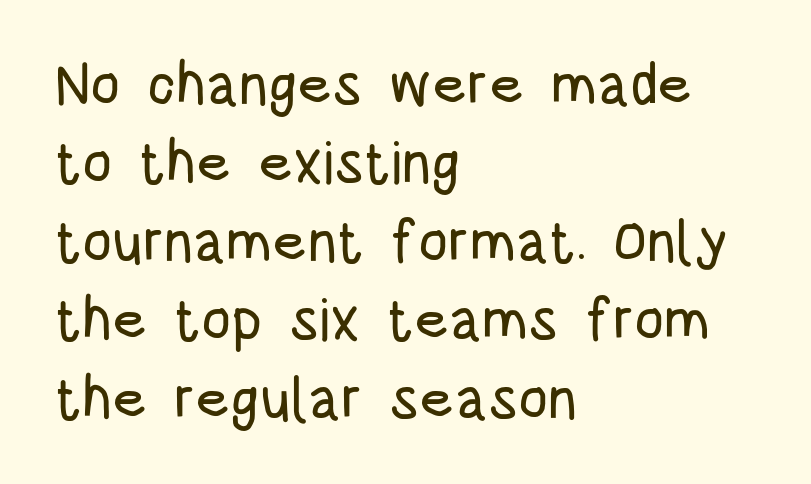
{"serif": "no", "italic": "no", "width": "condensed", "stroke_contrast": "low", "x_height": "large", "monospaced": "no", "underline": "no", "align": "left", "line_spacing": "normal", "line_spacing_ratio": 1.33, "letter_spacing": "normal", "letter_spacing_em": 0.0, "glyph_px": 59}
